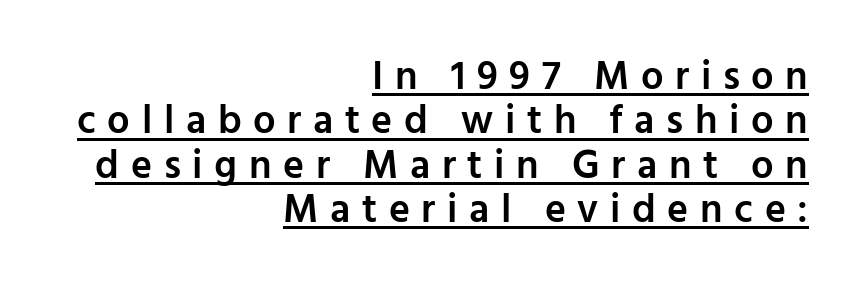
Summary of vertical rhythm: compact, with narrow interline spacing. Each line ends at the same right margin while the left side varies. Ordinary non-slanted type is in use. This is the in-between weight designers call semibold or demi.
